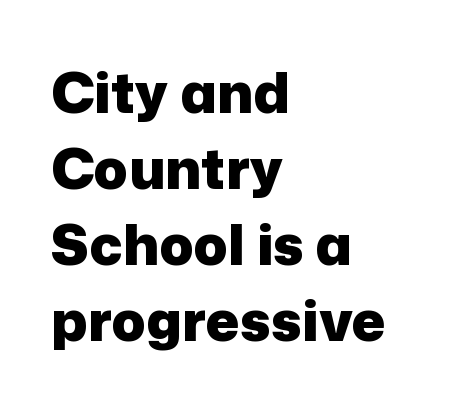
Q: Is the text bold? A: Yes.
Q: Is the text italic (slanted)? A: No, it is upright.
Q: Is the typeface a serif or a sans-serif typeface? A: Sans-serif.
Q: Is the text underlined? A: No.
Q: How is the paragraph aligned? A: Left-aligned.
Q: Is the spacing between letters normal or unusually wide? A: Normal.
Q: Is the spacing between lines tight, normal or loose? A: Normal.
Q: Width (condensed, normal, or wide)? A: Normal.
Q: Stroke contrast? A: Low.
Q: x-height? A: Medium.
Q: Monospaced? A: No.
